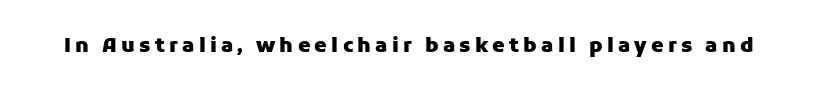
Q: Is the text bold? A: Yes.
Q: Is the text italic (slanted)? A: No, it is upright.
Q: Is the text underlined? A: No.
Q: Is the spacing between letters normal or unusually wide? A: Unusually wide.
